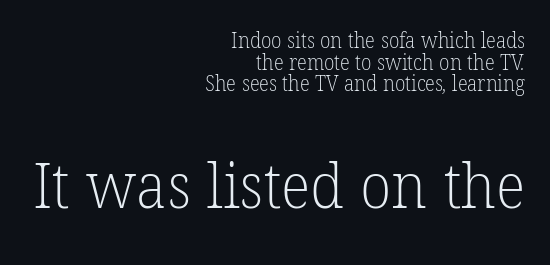
The image shows 63 px light serif type; set right-aligned, tight line spacing (1.03x), normal letter spacing, not underlined; the second (bottom) block is 3.0x larger; low stroke contrast and a medium x-height.
